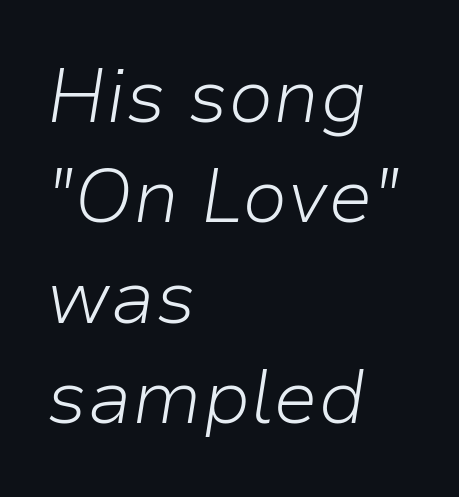
These lines are rendered in a variable-pitch font. These lines sit exactly where default settings would place them. You could call the tracking neutral — neither tight nor loose. A student would call this left alignment; a typographer would say flush left, rag right. The glyphs look as if they've been sheared to an angle.
